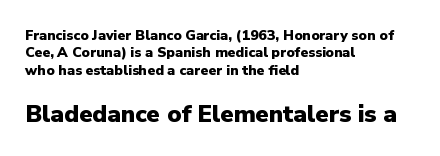
{"italic": "no", "bold": "yes", "underline": "no", "align": "left", "line_spacing": "normal", "line_spacing_ratio": 1.25, "letter_spacing": "normal", "letter_spacing_em": 0.0, "larger_block": "second", "size_ratio": 1.71, "glyph_px": 24}
